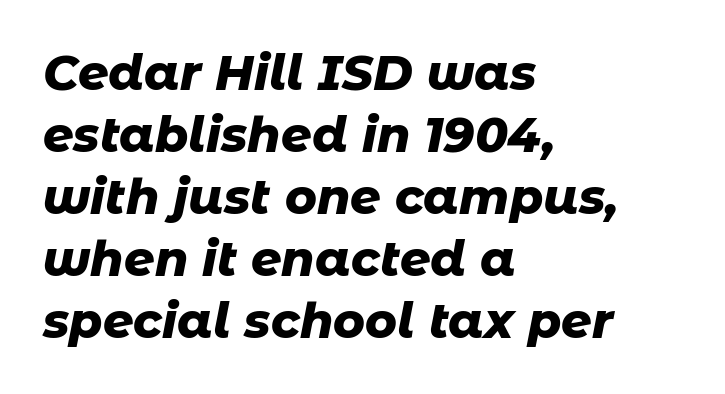
{"italic": "yes", "lean": "right", "slant_degrees": 11, "bold": "yes", "weight": "heavy", "width": "normal", "stroke_contrast": "low", "x_height": "medium", "monospaced": "no", "underline": "no", "align": "left", "line_spacing": "normal", "line_spacing_ratio": 1.29, "letter_spacing": "normal", "letter_spacing_em": 0.0, "glyph_px": 48}
